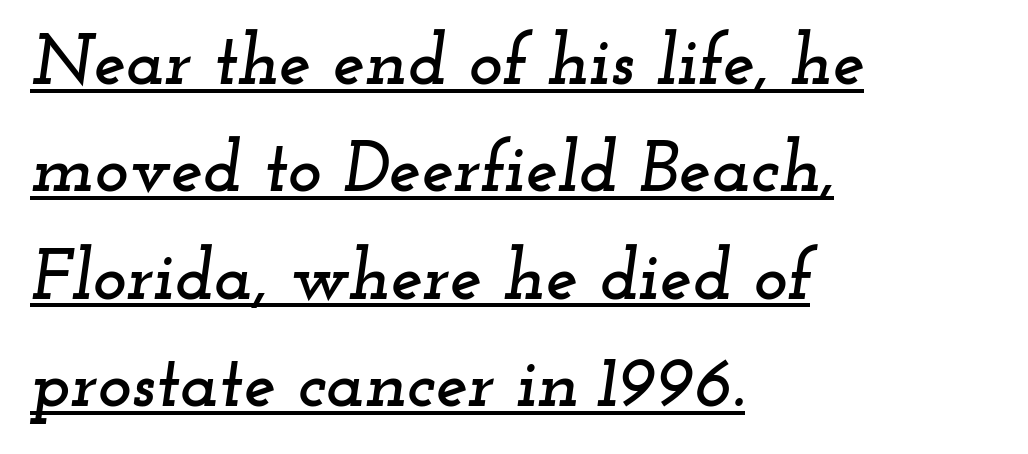
Leading matches the norm, producing a regular column. A typesetter would label this face a serif. Short and long lines alike share a common starting point at left. The words here are underlined.
